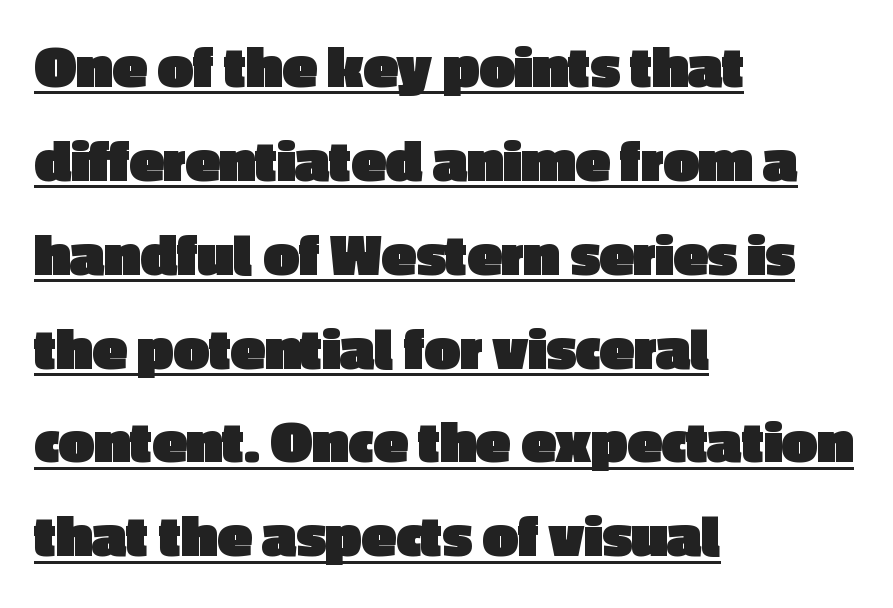
Q: Is the text bold? A: Yes.
Q: Is the text italic (slanted)? A: No, it is upright.
Q: Is the typeface a serif or a sans-serif typeface? A: Sans-serif.
Q: Is the text underlined? A: Yes.
Q: How is the paragraph aligned? A: Left-aligned.
Q: Is the spacing between letters normal or unusually wide? A: Normal.
Q: Is the spacing between lines tight, normal or loose? A: Normal.
Q: Width (condensed, normal, or wide)? A: Normal.
Q: x-height? A: Medium.
Q: Monospaced? A: No.
